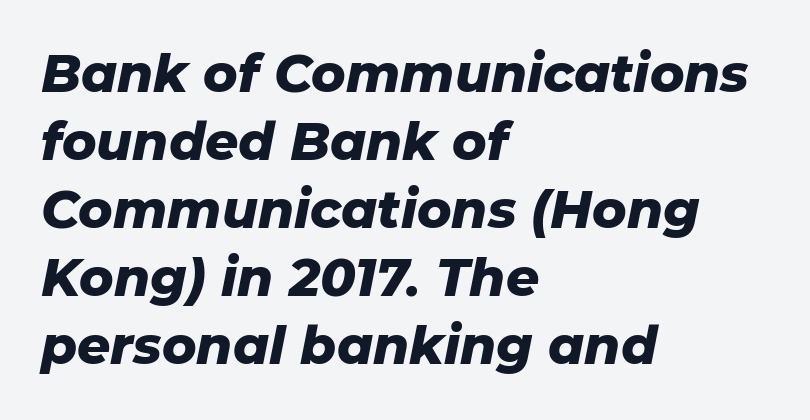
Pretty heavy lettering here — definitely bold. The line-height multiplier appears to be the usual default. The line texture is even and compact thanks to regular tracking. Does the lettering tilt? It does — this is italic.
